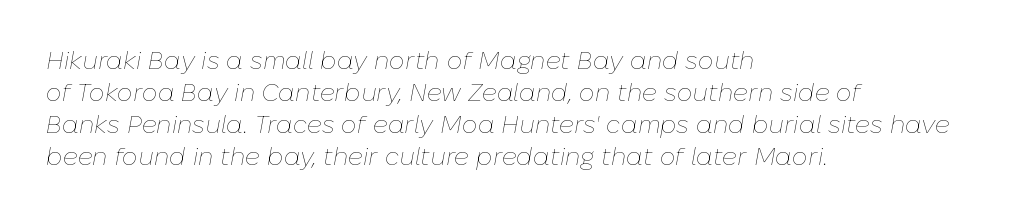
The image shows 25 px text type, italic (leaning right); set left-aligned, normal line spacing (1.28x), normal letter spacing, not underlined.
